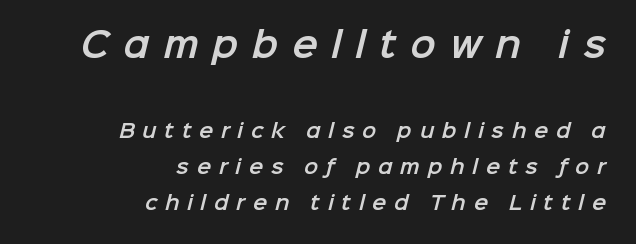
Q: Is the typeface a serif or a sans-serif typeface? A: Sans-serif.
Q: Is the text underlined? A: No.
Q: How is the paragraph aligned? A: Right-aligned.
Q: Is the spacing between letters normal or unusually wide? A: Unusually wide.
Q: Is the spacing between lines tight, normal or loose? A: Loose.
Q: Which block of text is set in a larger size, the first (top) or the second (bottom)? A: The first (top) one.
Q: Width (condensed, normal, or wide)? A: Normal.
Q: Stroke contrast? A: Low.
Q: x-height? A: Medium.
Q: Monospaced? A: No.
